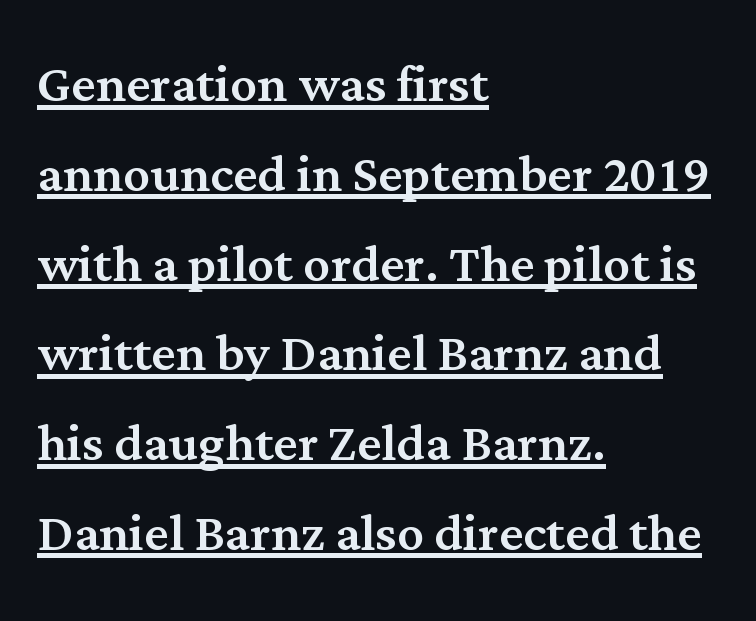
Q: Is the text italic (slanted)? A: No, it is upright.
Q: Is the typeface a serif or a sans-serif typeface? A: Serif.
Q: Is the text underlined? A: Yes.
Q: How is the paragraph aligned? A: Left-aligned.
Q: Is the spacing between letters normal or unusually wide? A: Normal.
Q: Is the spacing between lines tight, normal or loose? A: Normal.
Q: Width (condensed, normal, or wide)? A: Normal.
Q: Stroke contrast? A: Medium.
Q: x-height? A: Medium.
Q: Monospaced? A: No.
